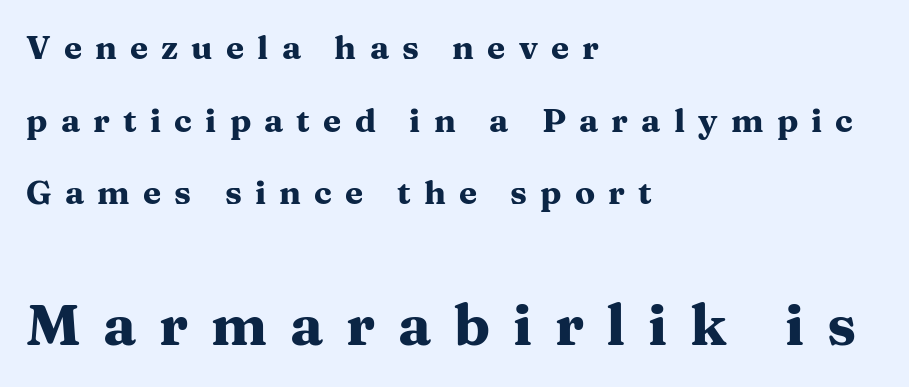
{"serif": "yes", "italic": "no", "bold": "yes", "weight": "heavy", "width": "wide", "stroke_contrast": "medium", "x_height": "medium", "monospaced": "no", "underline": "no", "align": "left", "line_spacing": "loose", "line_spacing_ratio": 2.2, "letter_spacing": "wide", "letter_spacing_em": 0.4, "larger_block": "second", "size_ratio": 1.73, "glyph_px": 57}
